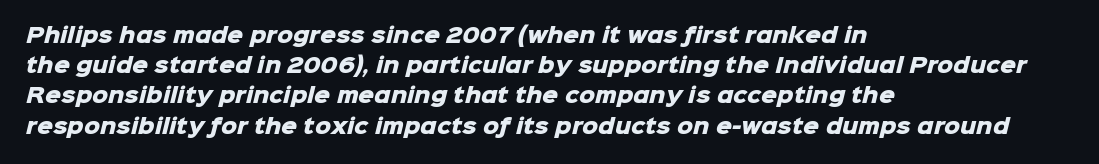
{"bold": "yes", "underline": "no", "align": "left", "line_spacing": "normal", "line_spacing_ratio": 1.51, "letter_spacing": "normal", "letter_spacing_em": 0.0, "glyph_px": 20}
